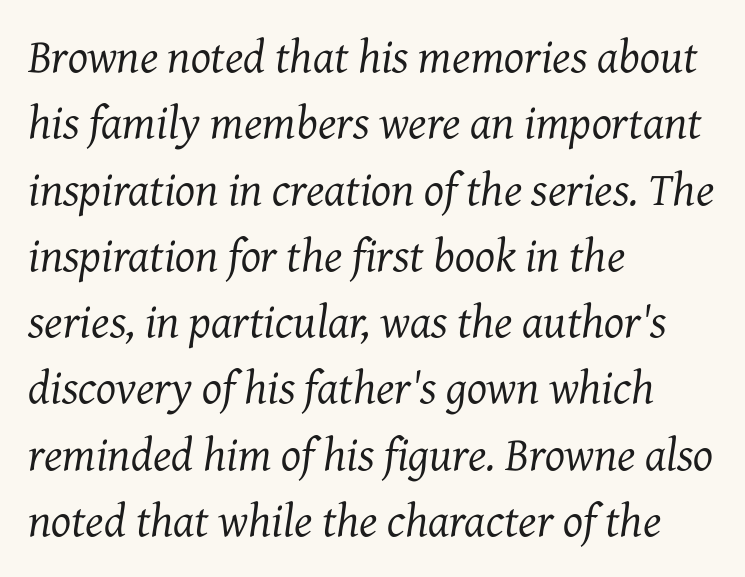
Q: Is the text bold? A: No.
Q: Is the text italic (slanted)? A: Yes, it leans right by about 7 degrees.
Q: Is the typeface a serif or a sans-serif typeface? A: Serif.
Q: Is the text underlined? A: No.
Q: How is the paragraph aligned? A: Left-aligned.
Q: Is the spacing between letters normal or unusually wide? A: Normal.
Q: Is the spacing between lines tight, normal or loose? A: Normal.
Q: Width (condensed, normal, or wide)? A: Normal.
Q: Stroke contrast? A: Medium.
Q: x-height? A: Medium.
Q: Monospaced? A: No.
